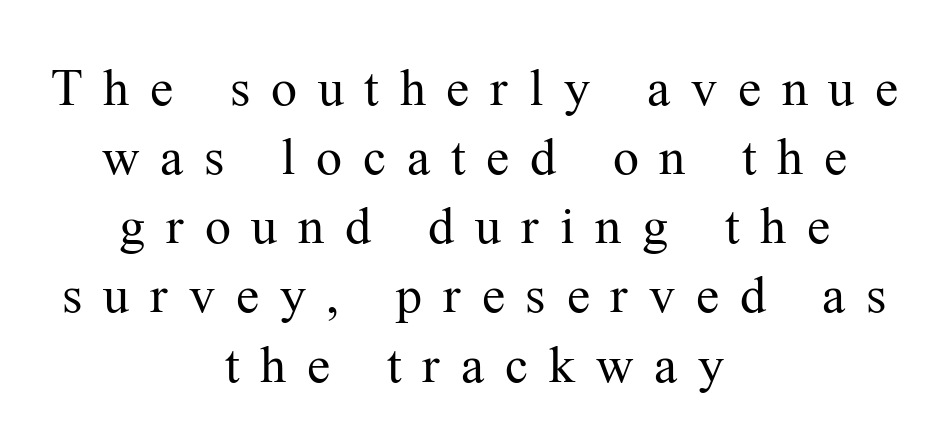
Q: Is the text bold? A: No.
Q: Is the text italic (slanted)? A: No, it is upright.
Q: Is the typeface a serif or a sans-serif typeface? A: Serif.
Q: Is the text underlined? A: No.
Q: How is the paragraph aligned? A: Centered.
Q: Is the spacing between letters normal or unusually wide? A: Unusually wide.
Q: Is the spacing between lines tight, normal or loose? A: Normal.
Q: Width (condensed, normal, or wide)? A: Normal.
Q: Stroke contrast? A: Medium.
Q: x-height? A: Medium.
Q: Monospaced? A: No.
